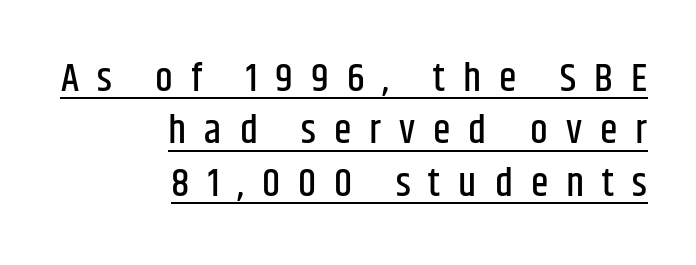
The image shows 40 px condensed sans-serif type, upright; set right-aligned, normal line spacing (1.31x), unusually wide letter spacing (+0.45 em), underlined; low stroke contrast and a large x-height.
